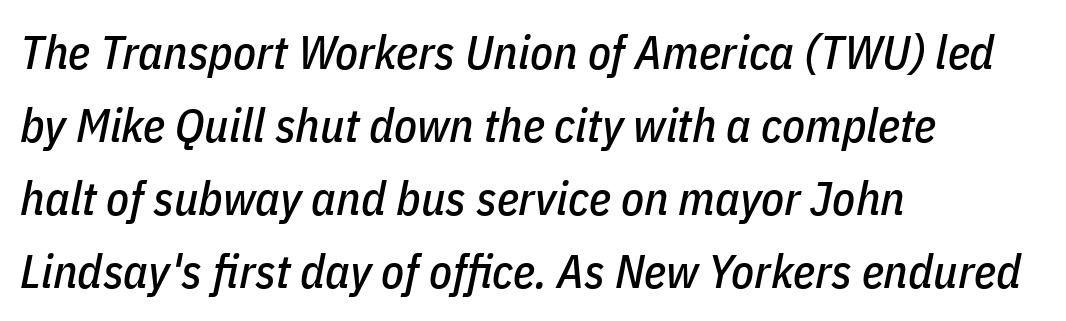
The image shows 47 px condensed type, italic (leaning right); set left-aligned, normal line spacing (1.55x), normal letter spacing, not underlined; low stroke contrast and a medium x-height.
